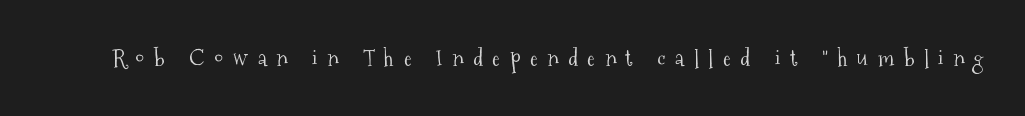
No word sits above an underline. No letter is thick-stroked: the sample isn't bold. The rendering inserts visible extra space after every character. A typesetter would mark this as roman, not italic.
